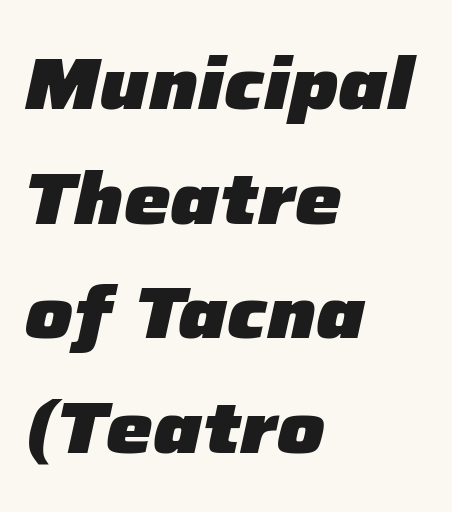
{"italic": "yes", "lean": "right", "slant_degrees": 12, "bold": "yes", "weight": "heavy", "width": "normal", "stroke_contrast": "low", "x_height": "medium", "monospaced": "no", "underline": "no", "align": "left", "line_spacing": "normal", "line_spacing_ratio": 1.55, "letter_spacing": "normal", "letter_spacing_em": 0.0, "glyph_px": 74}
